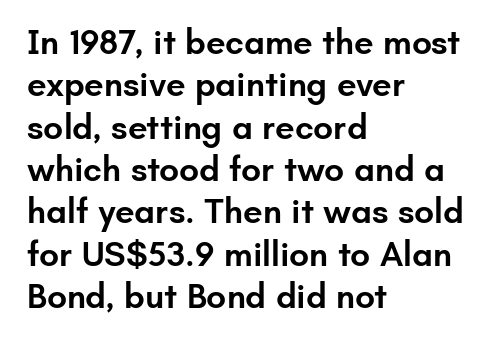
The image shows 35 px semibold sans-serif type, upright; set left-aligned, line spacing 1.21x, normal letter spacing, not underlined; low stroke contrast and a small x-height.
